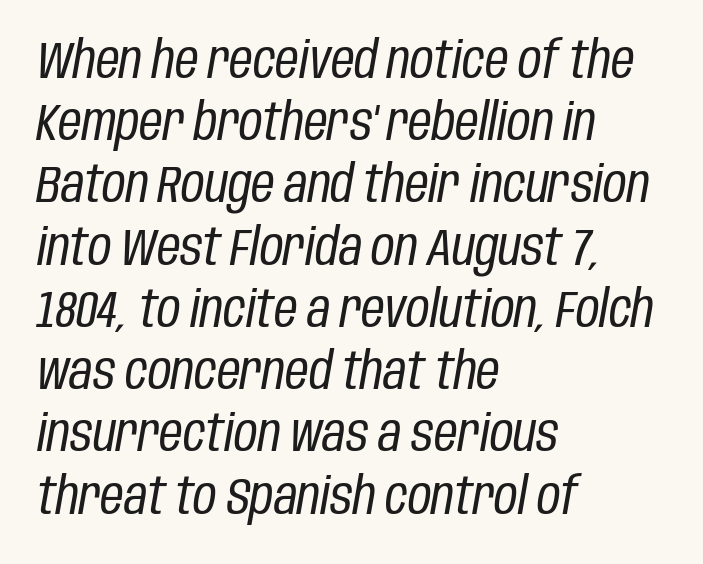
The image shows 51 px regular-weight, condensed type, italic (leaning right); set left-aligned, line spacing 1.22x, normal letter spacing, not underlined; low stroke contrast and a large x-height.
